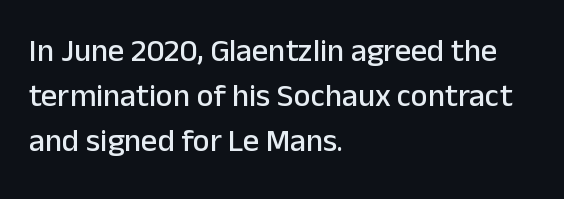
{"serif": "no", "italic": "no", "width": "normal", "stroke_contrast": "low", "x_height": "medium", "monospaced": "no", "underline": "no", "align": "left", "line_spacing": "normal", "line_spacing_ratio": 1.41, "letter_spacing": "normal", "letter_spacing_em": 0.0, "glyph_px": 32}
